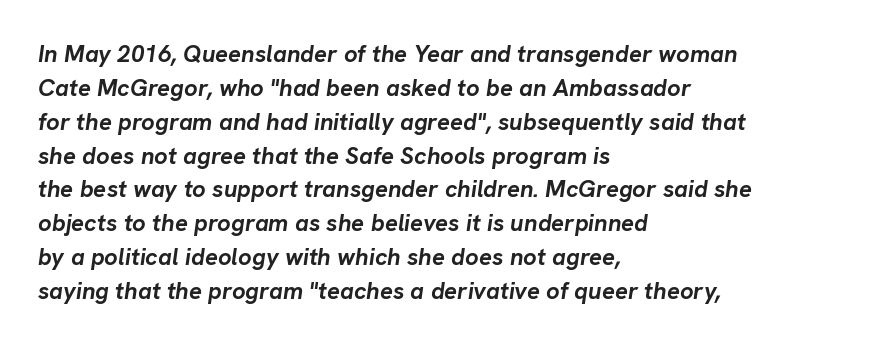
The image shows 24 px bold type, italic (leaning right); set left-aligned, normal line spacing (1.41x), normal letter spacing, not underlined.
